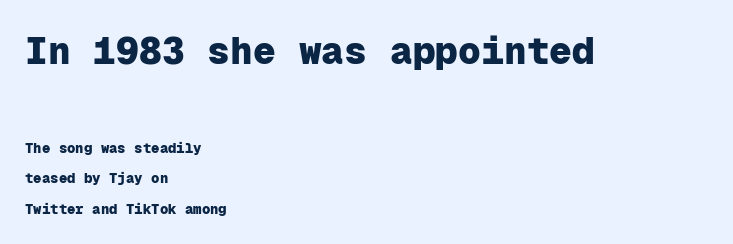
Q: Is the text bold? A: Yes.
Q: Is the text italic (slanted)? A: No, it is upright.
Q: Is the typeface a serif or a sans-serif typeface? A: Sans-serif.
Q: Is the text underlined? A: No.
Q: How is the paragraph aligned? A: Left-aligned.
Q: Is the spacing between letters normal or unusually wide? A: Normal.
Q: Is the spacing between lines tight, normal or loose? A: Loose.
Q: Which block of text is set in a larger size, the first (top) or the second (bottom)? A: The first (top) one.
Q: Width (condensed, normal, or wide)? A: Normal.
Q: Stroke contrast? A: Low.
Q: x-height? A: Medium.
Q: Monospaced? A: Yes.
